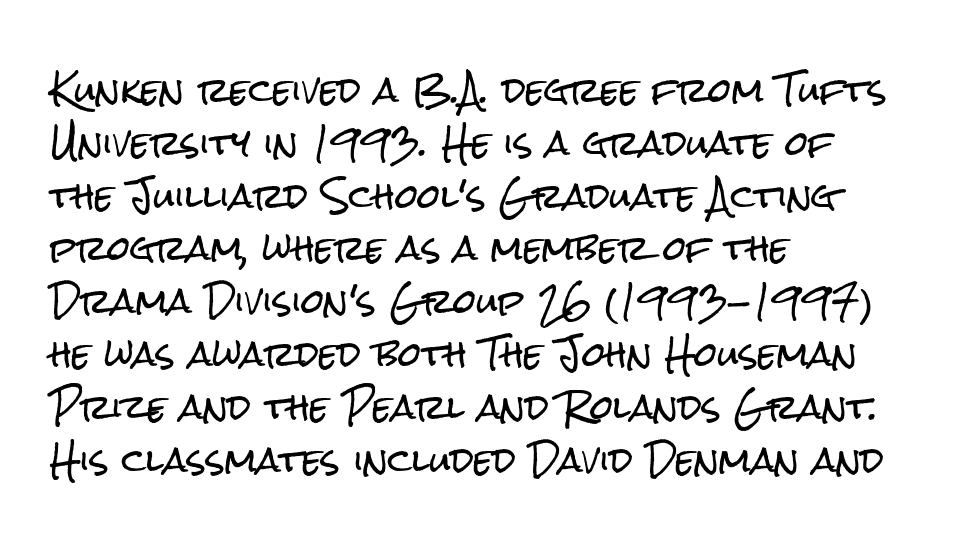
Q: Is the text italic (slanted)? A: No, it is upright.
Q: Is the typeface a serif or a sans-serif typeface? A: Sans-serif.
Q: Is the text underlined? A: No.
Q: How is the paragraph aligned? A: Left-aligned.
Q: Is the spacing between letters normal or unusually wide? A: Normal.
Q: Is the spacing between lines tight, normal or loose? A: Normal.
Q: Width (condensed, normal, or wide)? A: Condensed.
Q: Stroke contrast? A: Low.
Q: x-height? A: Medium.
Q: Monospaced? A: No.
